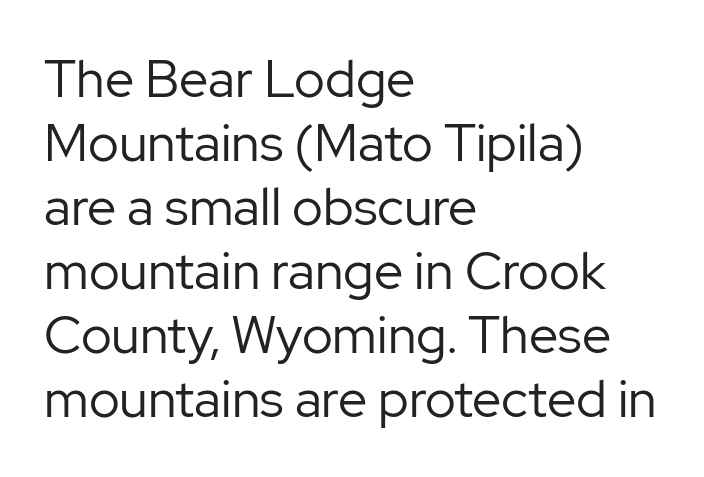
The image shows 52 px regular-weight sans-serif type, upright; set left-aligned, line spacing 1.23x, normal letter spacing, not underlined; low stroke contrast and a medium x-height.
